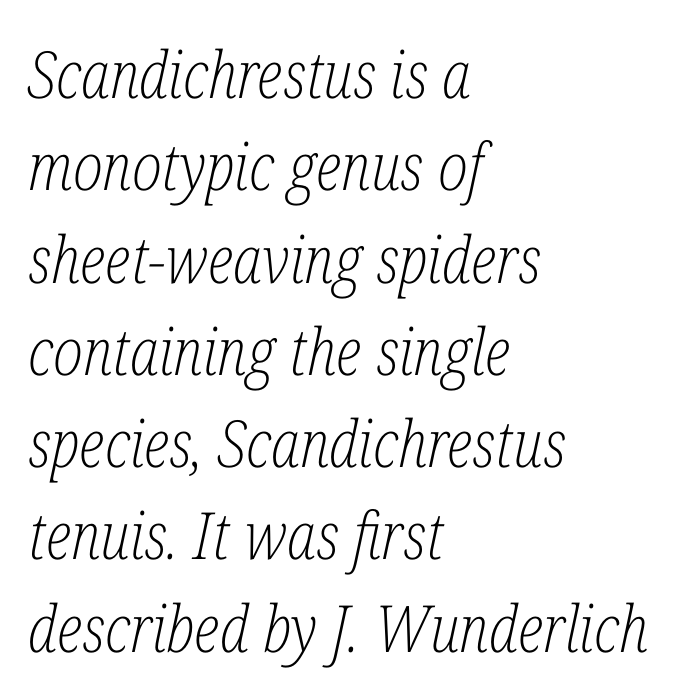
The image shows 65 px light, condensed serif type, italic (leaning right); set left-aligned, normal line spacing (1.42x), normal letter spacing, not underlined; low stroke contrast and a medium x-height.
